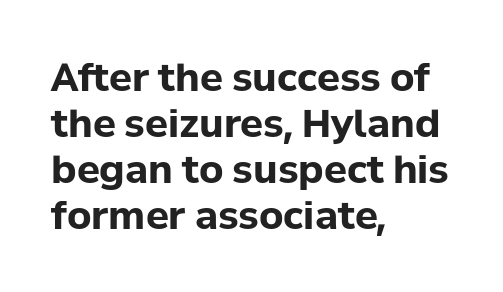
Q: Is the text bold? A: Yes.
Q: Is the text italic (slanted)? A: No, it is upright.
Q: Is the typeface a serif or a sans-serif typeface? A: Sans-serif.
Q: Is the text underlined? A: No.
Q: How is the paragraph aligned? A: Left-aligned.
Q: Is the spacing between letters normal or unusually wide? A: Normal.
Q: Width (condensed, normal, or wide)? A: Normal.
Q: Stroke contrast? A: Low.
Q: x-height? A: Medium.
Q: Monospaced? A: No.
